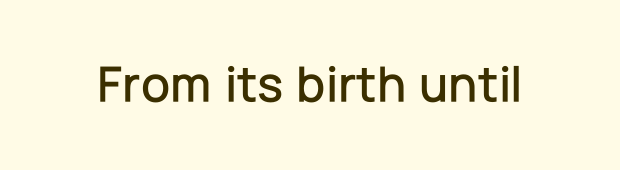
Q: Is the text italic (slanted)? A: No, it is upright.
Q: Is the typeface a serif or a sans-serif typeface? A: Sans-serif.
Q: Is the text underlined? A: No.
Q: Is the spacing between letters normal or unusually wide? A: Normal.
Q: Width (condensed, normal, or wide)? A: Normal.
Q: Stroke contrast? A: Low.
Q: x-height? A: Medium.
Q: Monospaced? A: No.
